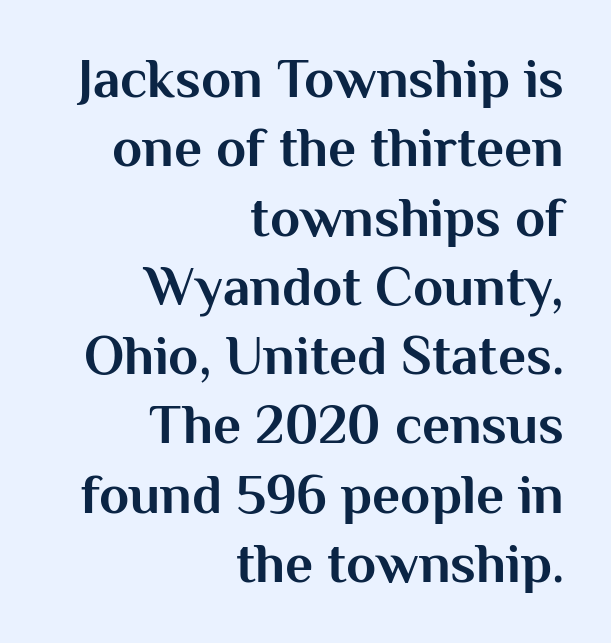
{"serif": "no", "italic": "no", "bold": "yes", "weight": "bold", "width": "normal", "stroke_contrast": "medium", "x_height": "medium", "monospaced": "no", "underline": "no", "align": "right", "line_spacing": "normal", "line_spacing_ratio": 1.26, "letter_spacing": "normal", "letter_spacing_em": 0.0, "glyph_px": 55}
